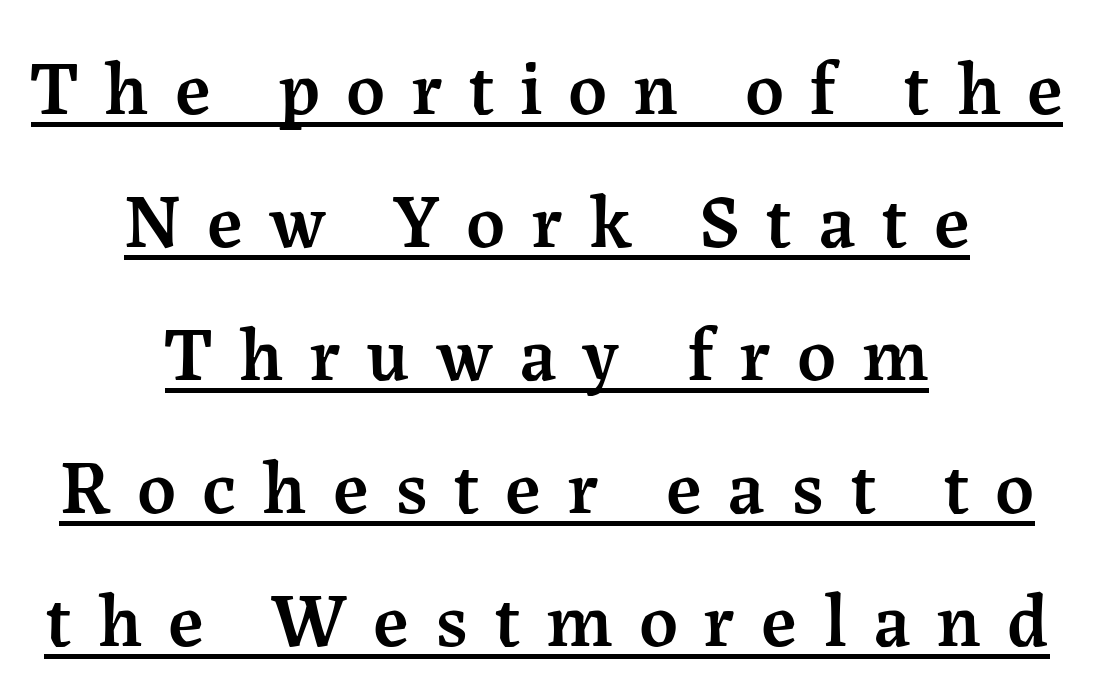
{"serif": "yes", "italic": "no", "bold": "semi", "weight": "semibold", "width": "normal", "stroke_contrast": "medium", "x_height": "medium", "monospaced": "no", "underline": "yes", "align": "center", "line_spacing_ratio": 1.75, "letter_spacing": "wide", "letter_spacing_em": 0.34, "glyph_px": 76}
